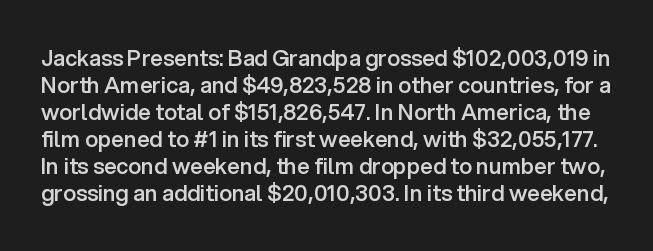
A fair bit of extra ink — the face is semibold, not bold. Rule under the text: the space is simply empty. The font's upright variant was chosen for this text. Caption: standard tracking, unaltered.
